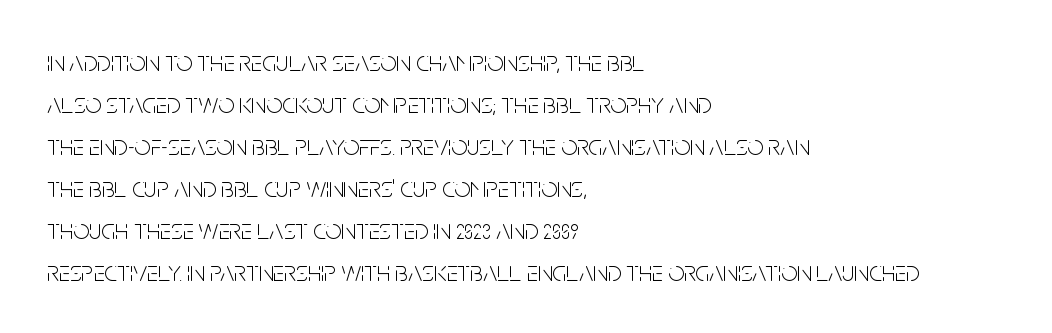
{"serif": "no", "italic": "no", "bold": "no", "weight": "light", "width": "condensed", "stroke_contrast": "low", "x_height": "large", "monospaced": "no", "underline": "no", "align": "left", "line_spacing": "normal", "line_spacing_ratio": 1.5, "letter_spacing": "normal", "letter_spacing_em": 0.0, "glyph_px": 28}
